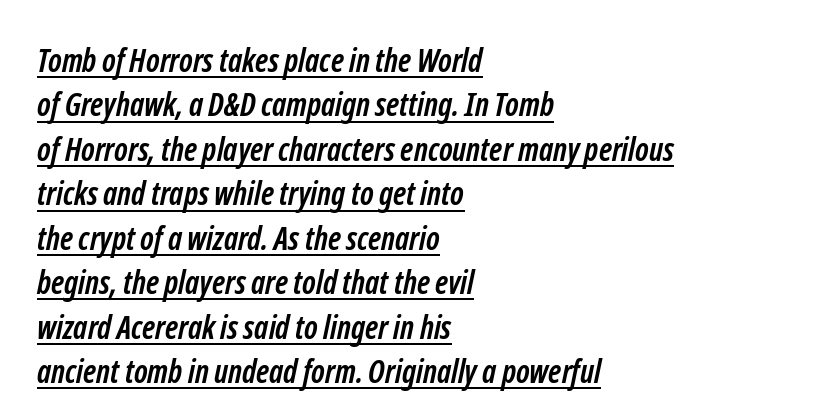
The image shows 32 px semibold, condensed sans-serif type; set left-aligned, normal line spacing (1.39x), normal letter spacing, underlined; low stroke contrast and a medium x-height.
